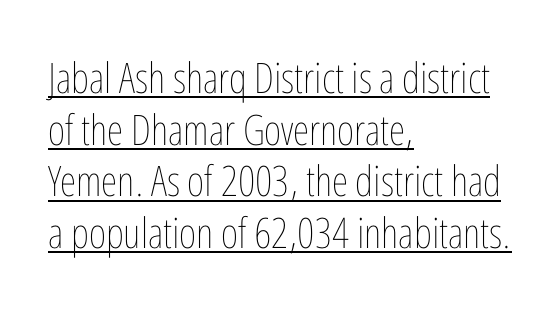
The letters advance in unequal steps, a hallmark of proportional type. The rendering uses the underline text-decoration. Does extra space separate the letters? No, they use regular spacing. The cut favours lightness, reaching ordinary text weight at its darkest. Each line starts at the same left margin while the right side varies.
